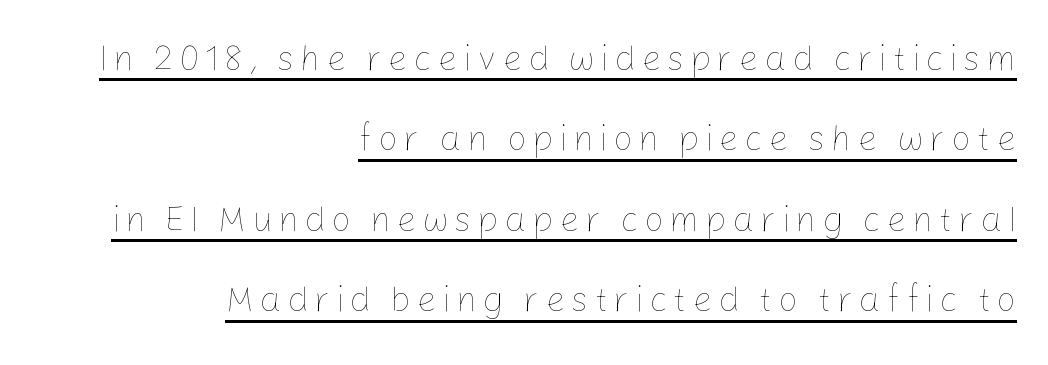
Q: Is the text bold? A: No.
Q: Is the text italic (slanted)? A: No, it is upright.
Q: Is the text underlined? A: Yes.
Q: How is the paragraph aligned? A: Right-aligned.
Q: Is the spacing between lines tight, normal or loose? A: Loose.
Q: Width (condensed, normal, or wide)? A: Normal.
Q: Stroke contrast? A: Low.
Q: x-height? A: Medium.
Q: Monospaced? A: No.
